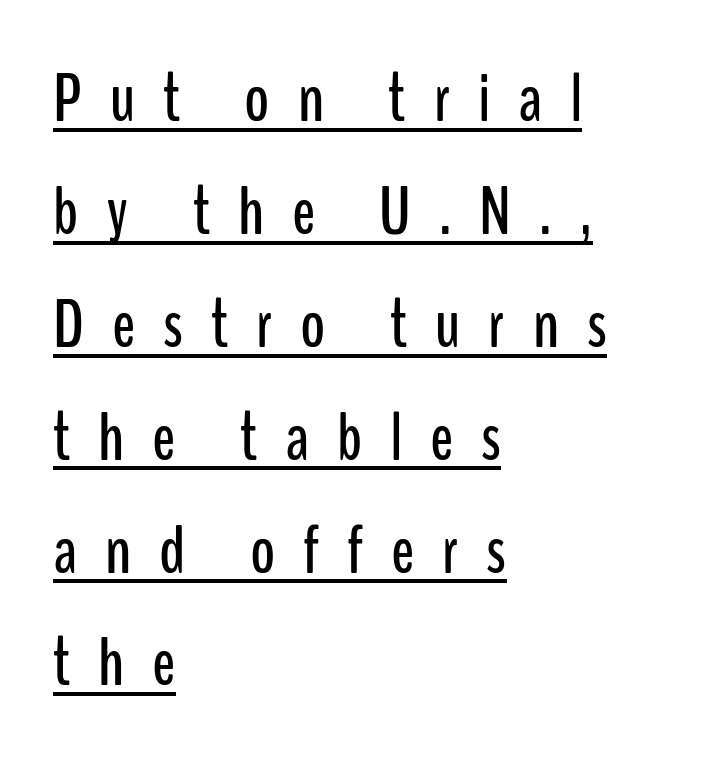
Q: Is the text italic (slanted)? A: No, it is upright.
Q: Is the typeface a serif or a sans-serif typeface? A: Sans-serif.
Q: Is the text underlined? A: Yes.
Q: How is the paragraph aligned? A: Left-aligned.
Q: Is the spacing between letters normal or unusually wide? A: Unusually wide.
Q: Is the spacing between lines tight, normal or loose? A: Normal.
Q: Width (condensed, normal, or wide)? A: Condensed.
Q: Stroke contrast? A: Low.
Q: x-height? A: Medium.
Q: Monospaced? A: No.
